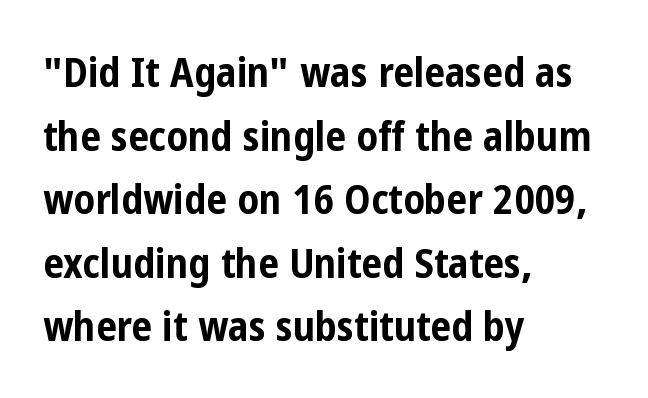
The glyphs are unaccompanied by any horizontal stroke below them. I'd call this a sans setting — the letters go barefoot. Does extra space separate the letters? No, they use regular spacing. Ordinary non-slanted type is in use.
